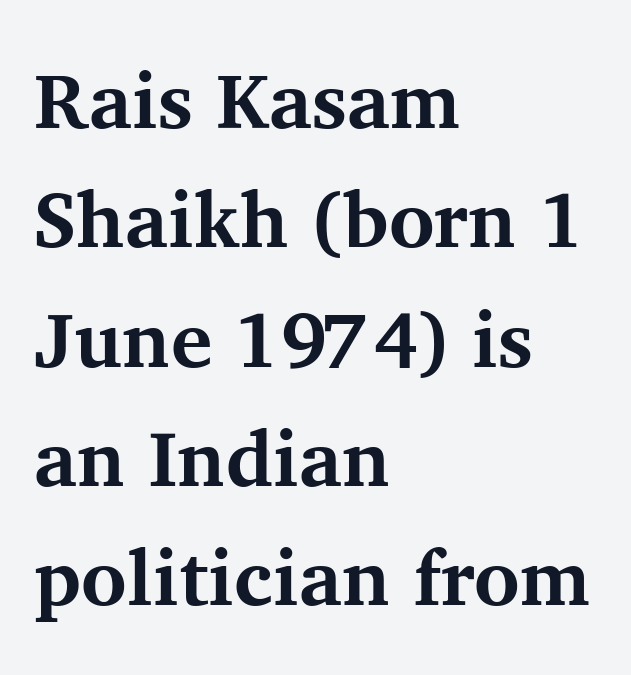
{"serif": "yes", "italic": "no", "bold": "yes", "weight": "bold", "width": "normal", "stroke_contrast": "medium", "x_height": "medium", "monospaced": "no", "underline": "no", "align": "left", "line_spacing": "normal", "line_spacing_ratio": 1.53, "letter_spacing": "normal", "letter_spacing_em": 0.0, "glyph_px": 78}
